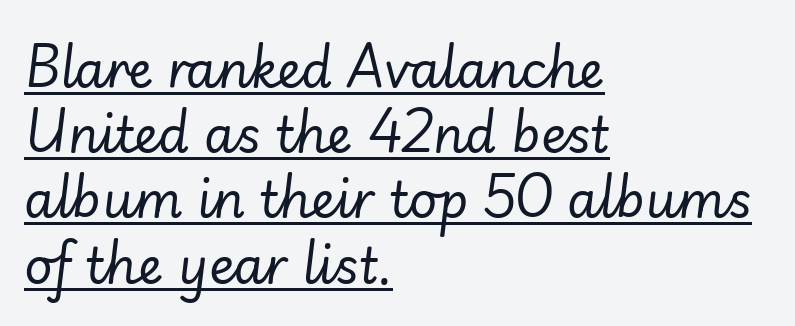
The rendered words wear a rule along their underside. Whoever set this chose a conventional vertical rhythm. The line texture is even and compact thanks to regular tracking. Note the varied advance widths — an 'i' is clearly narrower than an 'm'.
